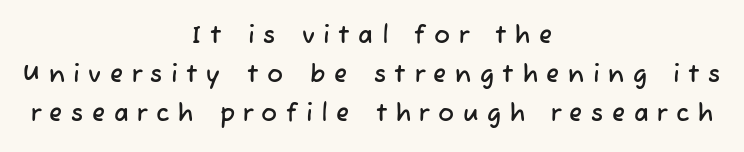
Each word looks stretched out because of the extra space between its letters. Anything drawn beneath the words? Only blank space. Quick note: interline space is typical. The paragraph has two soft edges and a firm central axis.
